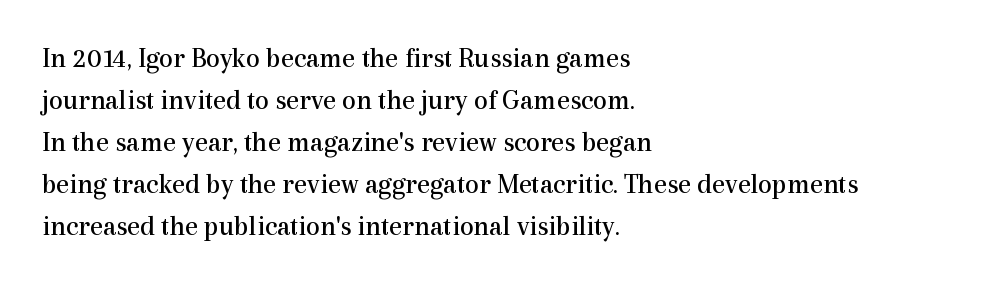
Q: Is the text bold? A: No.
Q: Is the text italic (slanted)? A: No, it is upright.
Q: Is the typeface a serif or a sans-serif typeface? A: Serif.
Q: Is the text underlined? A: No.
Q: How is the paragraph aligned? A: Left-aligned.
Q: Is the spacing between letters normal or unusually wide? A: Normal.
Q: Is the spacing between lines tight, normal or loose? A: Normal.
Q: Width (condensed, normal, or wide)? A: Normal.
Q: x-height? A: Medium.
Q: Monospaced? A: No.
